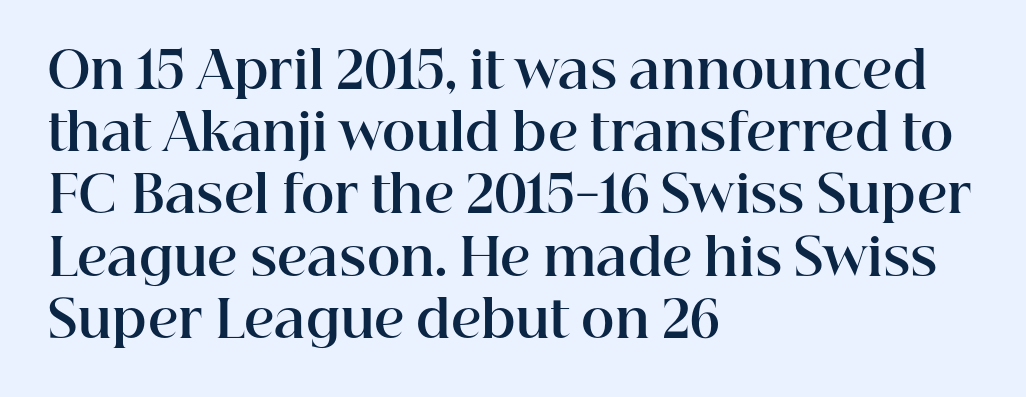
{"serif": "yes", "italic": "no", "bold": "yes", "weight": "bold", "width": "normal", "stroke_contrast": "high", "x_height": "medium", "monospaced": "no", "underline": "no", "align": "left", "line_spacing_ratio": 1.22, "letter_spacing": "normal", "letter_spacing_em": 0.0, "glyph_px": 51}
